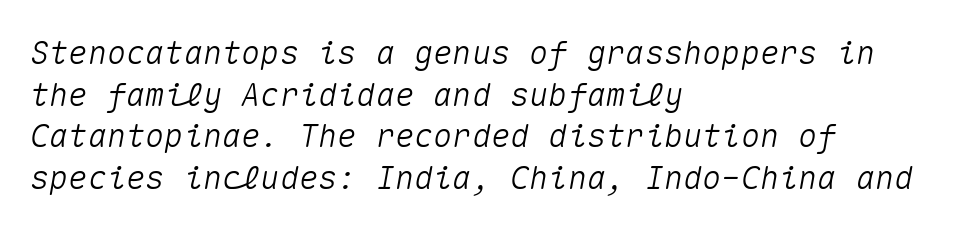
The image shows 32 px text type, italic (leaning right), monospaced; set left-aligned, normal line spacing (1.3x), normal letter spacing, not underlined; medium stroke contrast and a medium x-height.
